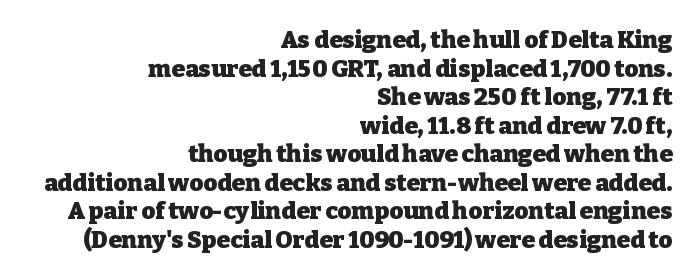
{"italic": "no", "bold": "yes", "underline": "no", "align": "right", "line_spacing_ratio": 1.19, "letter_spacing": "normal", "letter_spacing_em": 0.0, "glyph_px": 24}
